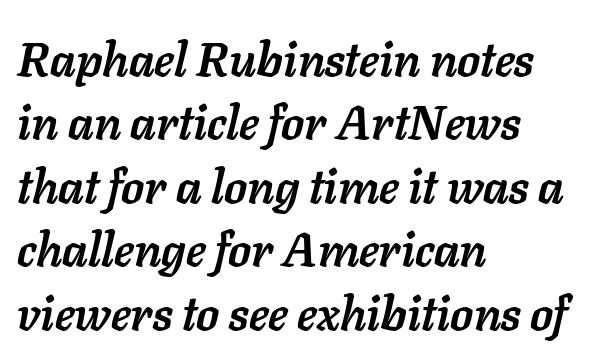
Q: Is the text bold? A: Yes.
Q: Is the text italic (slanted)? A: Yes, it leans right by about 11 degrees.
Q: Is the text underlined? A: No.
Q: How is the paragraph aligned? A: Left-aligned.
Q: Is the spacing between letters normal or unusually wide? A: Normal.
Q: Is the spacing between lines tight, normal or loose? A: Normal.
Q: Width (condensed, normal, or wide)? A: Normal.
Q: Stroke contrast? A: Low.
Q: x-height? A: Medium.
Q: Monospaced? A: No.
